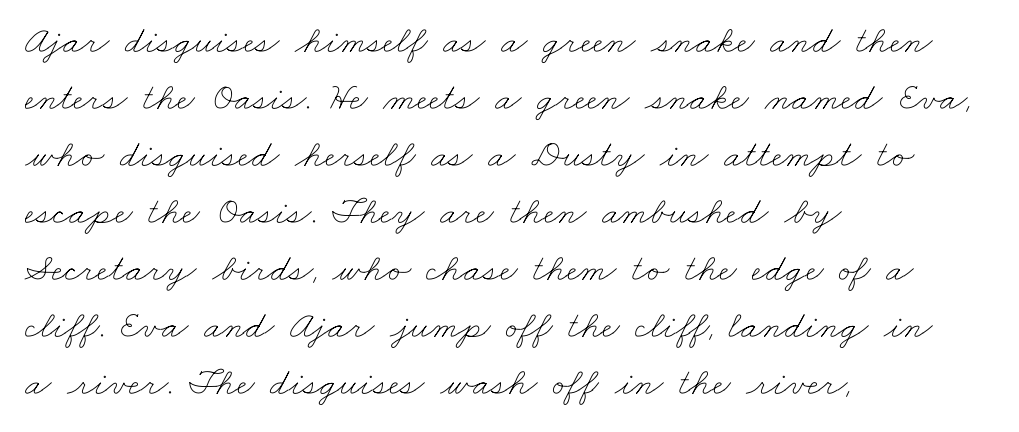
Q: Is the text bold? A: No.
Q: Is the text underlined? A: No.
Q: How is the paragraph aligned? A: Left-aligned.
Q: Is the spacing between letters normal or unusually wide? A: Normal.
Q: Is the spacing between lines tight, normal or loose? A: Normal.
Q: Width (condensed, normal, or wide)? A: Wide.
Q: Stroke contrast? A: Low.
Q: x-height? A: Small.
Q: Monospaced? A: No.
